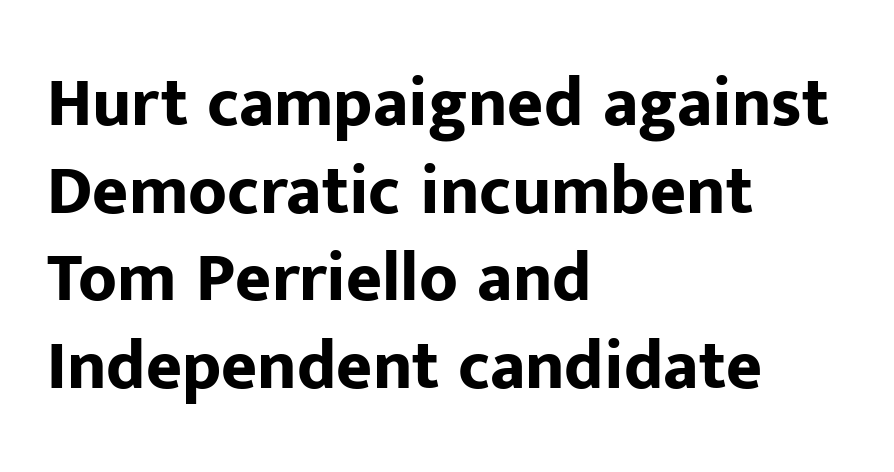
The image shows 69 px bold sans-serif type, upright; set left-aligned, normal line spacing (1.27x), normal letter spacing, not underlined; low stroke contrast and a medium x-height.
